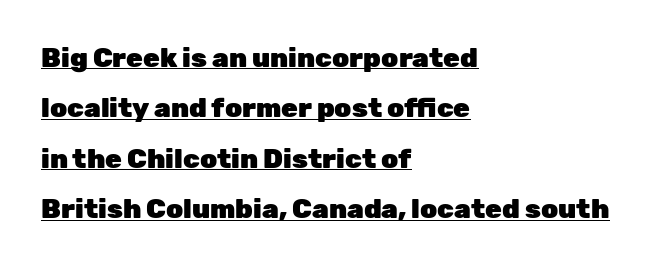
The image shows 27 px bold type, upright; set left-aligned, line spacing 1.87x, normal letter spacing, underlined.
